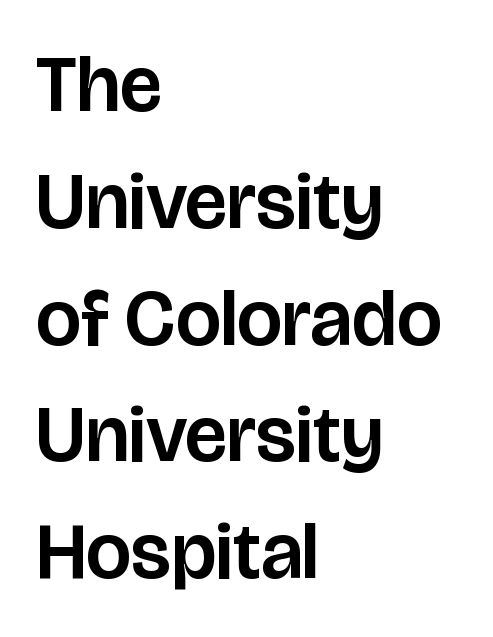
The image shows 80 px sans-serif type, upright; set left-aligned, normal line spacing (1.46x), normal letter spacing, not underlined; low stroke contrast and a large x-height.
